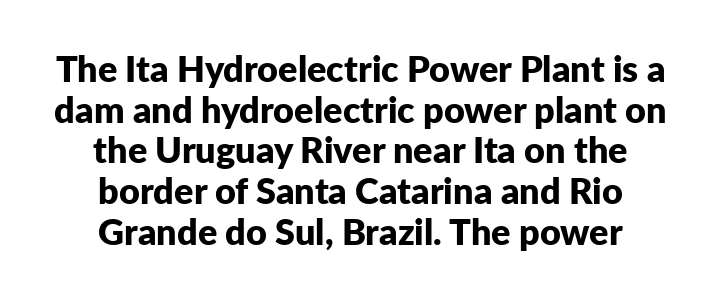
The typeface chosen for these lines omits serifs. Think of a printed novel: that variable character pitch is what you see here. This sample trades vertical openness for compactness between lines. The face used here is rendered with its standard letterfit. A student would call this center alignment; a typographer would say set centered. The strip under each line holds only bare page.
